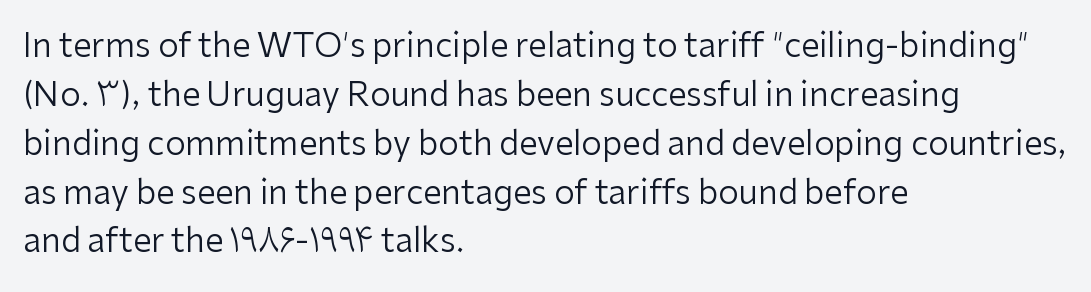
{"serif": "no", "italic": "no", "bold": "no", "weight": "regular", "width": "normal", "stroke_contrast": "low", "x_height": "medium", "monospaced": "no", "underline": "no", "align": "left", "line_spacing": "normal", "line_spacing_ratio": 1.48, "letter_spacing": "normal", "letter_spacing_em": 0.0, "glyph_px": 33}
